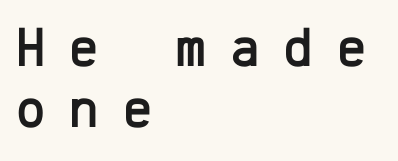
The image shows 56 px sans-serif type, upright, monospaced; set left-aligned, tight line spacing (1.09x), unusually wide letter spacing (+0.43 em), not underlined; low stroke contrast and a medium x-height.
